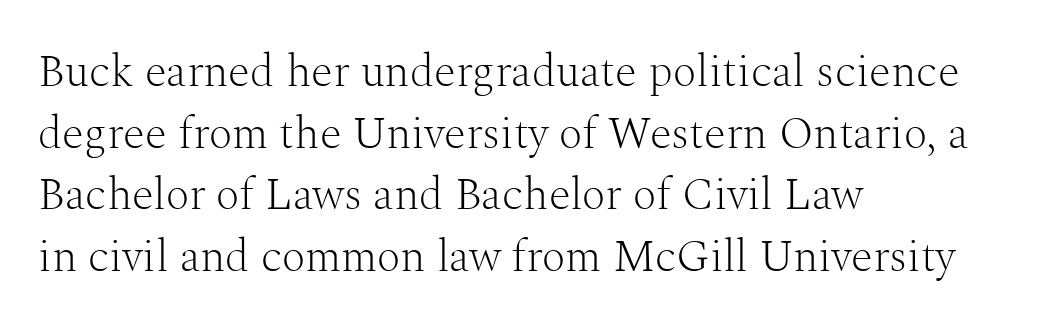
Q: Is the text bold? A: No.
Q: Is the text italic (slanted)? A: No, it is upright.
Q: Is the typeface a serif or a sans-serif typeface? A: Serif.
Q: Is the text underlined? A: No.
Q: How is the paragraph aligned? A: Left-aligned.
Q: Is the spacing between letters normal or unusually wide? A: Normal.
Q: Is the spacing between lines tight, normal or loose? A: Normal.
Q: Width (condensed, normal, or wide)? A: Normal.
Q: Stroke contrast? A: Medium.
Q: x-height? A: Medium.
Q: Monospaced? A: No.
